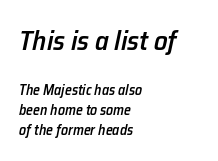
The image shows 27 px text type, italic (leaning right); set left-aligned, normal line spacing (1.42x), normal letter spacing, not underlined; the first (top) block is 1.93x larger.
